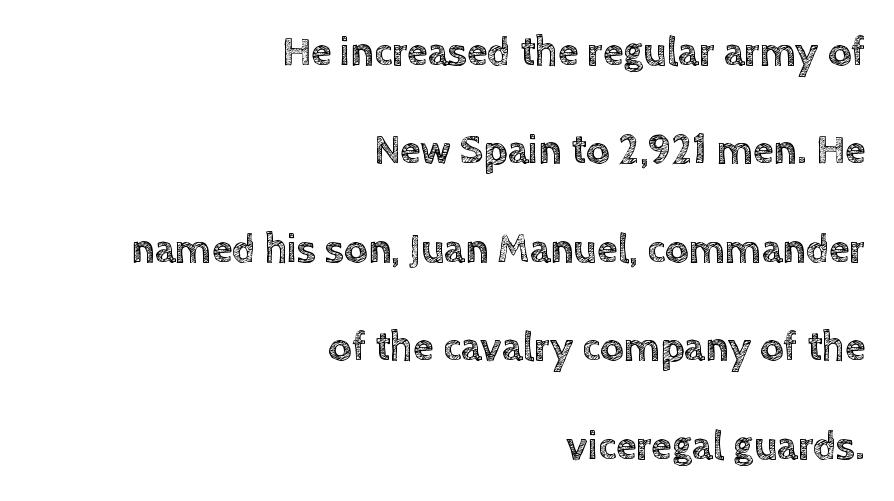
The lines are spread far apart with generous leading. This is the regular roman posture of the typeface. Glance below the letters and you will spot only blank space. All the whitespace from short lines collects on the left.
